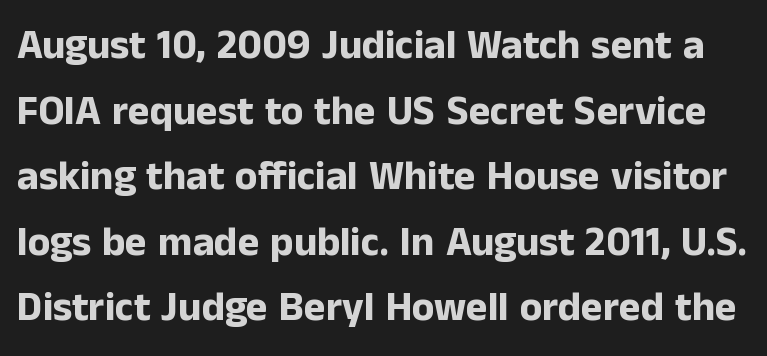
Q: Is the text bold? A: Yes.
Q: Is the text italic (slanted)? A: No, it is upright.
Q: Is the typeface a serif or a sans-serif typeface? A: Sans-serif.
Q: Is the text underlined? A: No.
Q: Is the spacing between letters normal or unusually wide? A: Normal.
Q: Is the spacing between lines tight, normal or loose? A: Normal.
Q: Width (condensed, normal, or wide)? A: Normal.
Q: Stroke contrast? A: Low.
Q: x-height? A: Medium.
Q: Monospaced? A: No.
